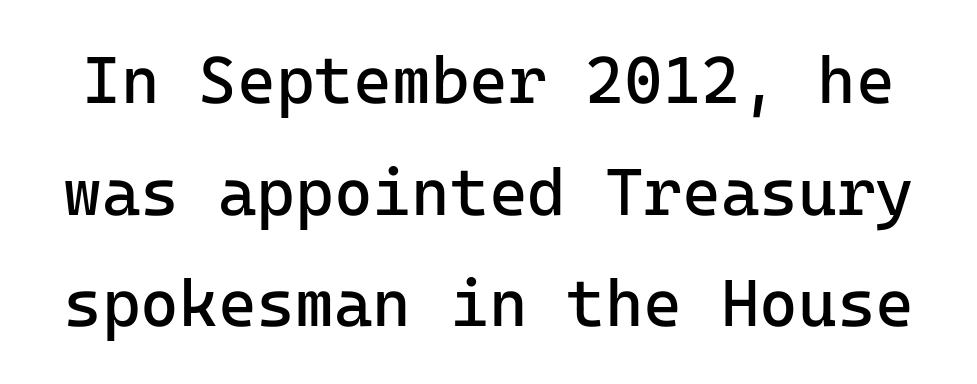
{"serif": "no", "italic": "no", "bold": "no", "weight": "regular", "width": "normal", "stroke_contrast": "low", "x_height": "medium", "monospaced": "yes", "underline": "no", "line_spacing": "normal", "line_spacing_ratio": 1.69, "letter_spacing": "normal", "letter_spacing_em": 0.0, "glyph_px": 66}
